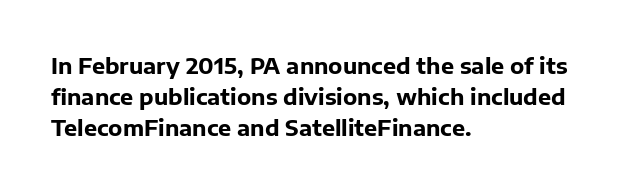
{"italic": "no", "bold": "yes", "underline": "no", "align": "left", "line_spacing": "normal", "line_spacing_ratio": 1.4, "letter_spacing": "normal", "letter_spacing_em": 0.0, "glyph_px": 22}
